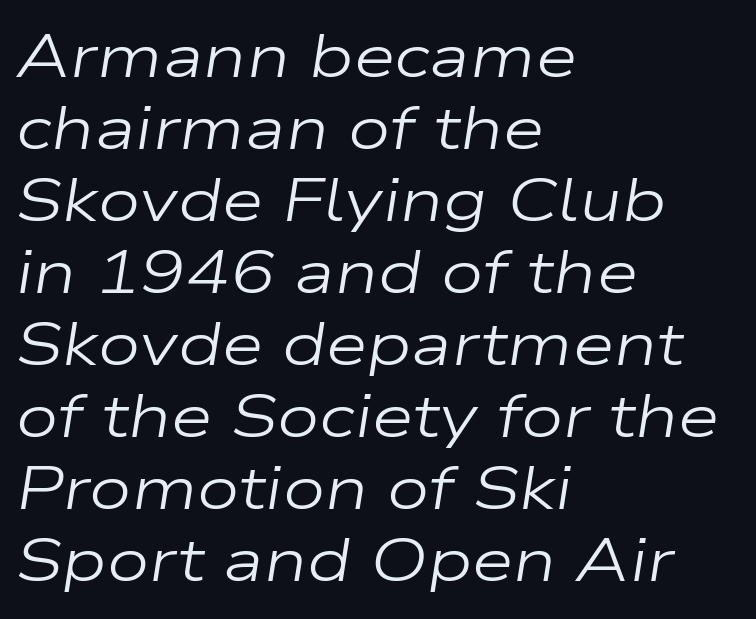
The image shows 60 px regular-weight, wide type, italic (leaning right); set left-aligned, line spacing 1.2x, normal letter spacing, not underlined; low stroke contrast and a medium x-height.
